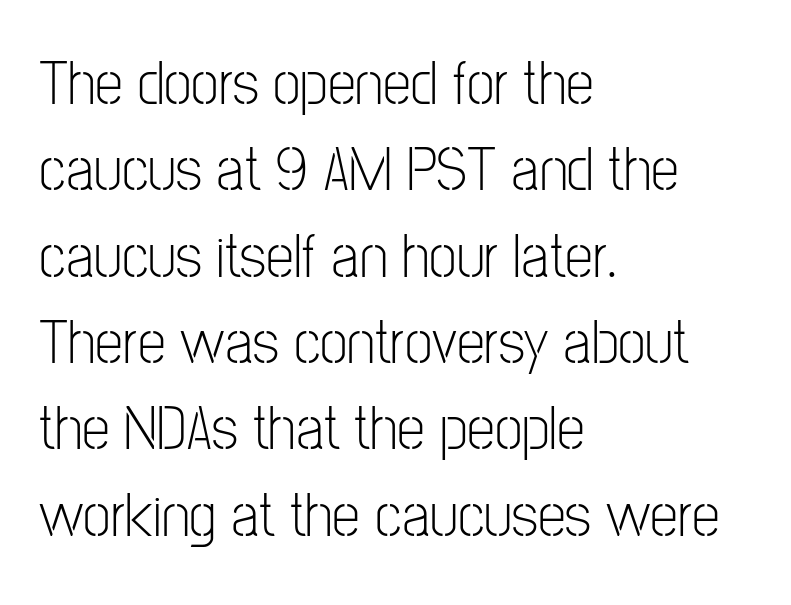
The image shows 63 px light, condensed sans-serif type, upright; set left-aligned, normal line spacing (1.37x), normal letter spacing, not underlined; low stroke contrast and a medium x-height.
